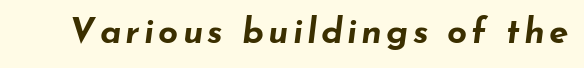
The font's italic variant was chosen for this text. Character widths vary here, with narrow letters taking less room than wide ones. Quick note: underline off. The passage shown is emphatically bold.
